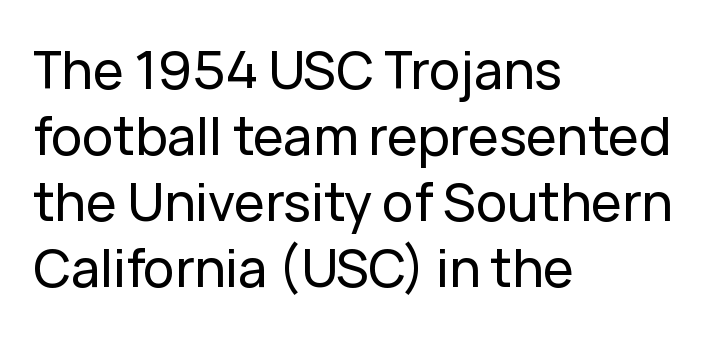
{"serif": "no", "italic": "no", "width": "normal", "stroke_contrast": "low", "x_height": "medium", "monospaced": "no", "underline": "no", "align": "left", "line_spacing": "normal", "line_spacing_ratio": 1.27, "letter_spacing": "normal", "letter_spacing_em": 0.0, "glyph_px": 52}
